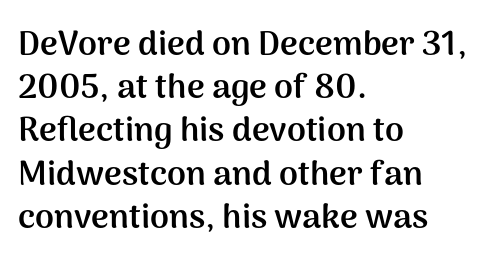
The image shows 34 px semibold sans-serif type, upright; set left-aligned, normal line spacing (1.27x), normal letter spacing, not underlined; medium stroke contrast and a medium x-height.
